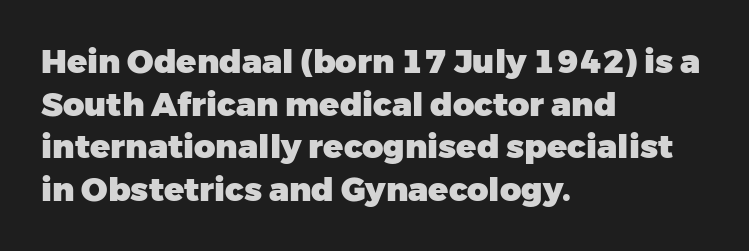
This block has exactly the height ordinary leading produces. Reading down the block, your eye returns to a fixed left position each line. Regarding serifs, this sample does without them. Heavy-handed strokes throughout: this text is bold. This sample uses an upright cut, with every glyph sitting square on the baseline. Underline: absent.
